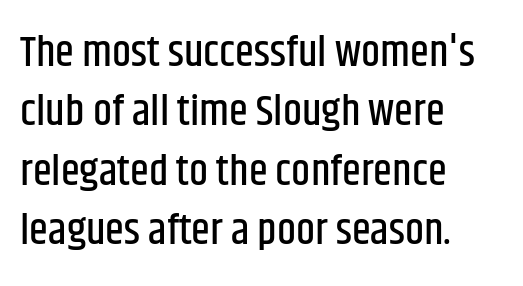
Q: Is the text italic (slanted)? A: No, it is upright.
Q: Is the typeface a serif or a sans-serif typeface? A: Sans-serif.
Q: Is the text underlined? A: No.
Q: How is the paragraph aligned? A: Left-aligned.
Q: Is the spacing between letters normal or unusually wide? A: Normal.
Q: Is the spacing between lines tight, normal or loose? A: Normal.
Q: Width (condensed, normal, or wide)? A: Condensed.
Q: Stroke contrast? A: Low.
Q: x-height? A: Large.
Q: Monospaced? A: No.
